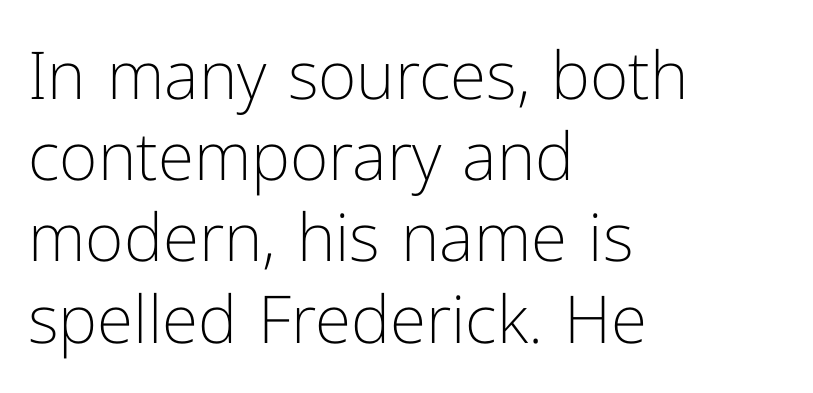
The passage shown is not bold in any degree. The letters advance in unequal steps, a hallmark of proportional type. Every row of glyphs begins at an identical x-position on the left. Observe the ordinary spacing: letters are neighbours, not strangers. The zone under the glyphs is completely vacant. The typeface chosen for these lines omits serifs.
